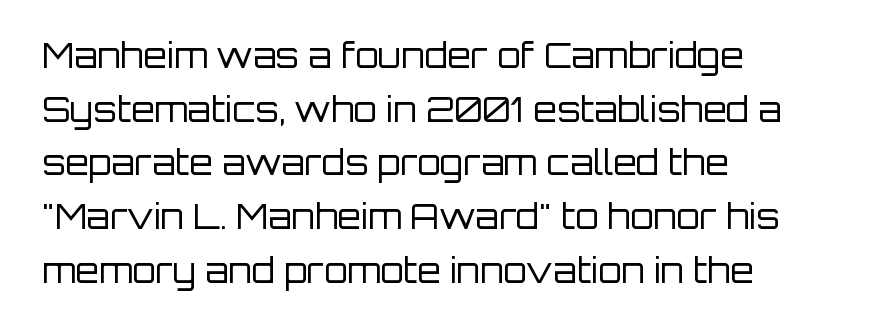
Teacher's note: observe the even left margin — that is flush-left alignment. Honestly, there is no underline to notice here at all. The rendering shows plain stroke endings on the letterforms — a sans-serif design. The face looks like a standard text weight, possibly lighter. Here the glyphs are tracked normally, forming tight word shapes.
